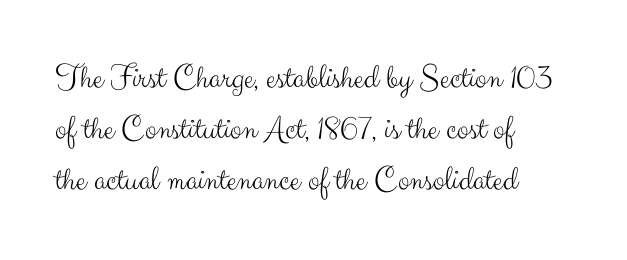
The image shows 35 px light sans-serif type; set left-aligned, normal line spacing (1.46x), normal letter spacing, not underlined; medium stroke contrast and a small x-height.
